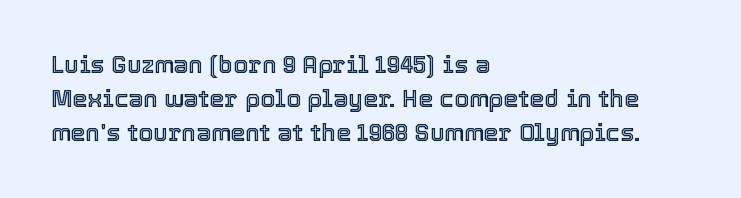
{"italic": "no", "underline": "no", "align": "left", "line_spacing": "normal", "line_spacing_ratio": 1.42, "letter_spacing": "normal", "letter_spacing_em": 0.0, "glyph_px": 24}
